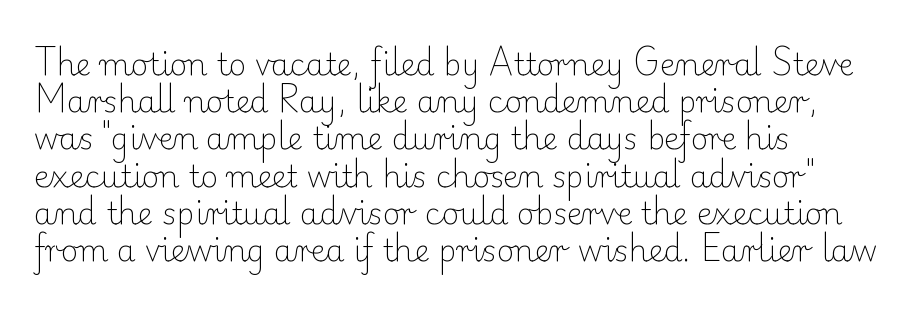
The image shows 30 px light serif type, upright; set left-aligned, line spacing 1.24x, normal letter spacing, not underlined; low stroke contrast and a small x-height.
